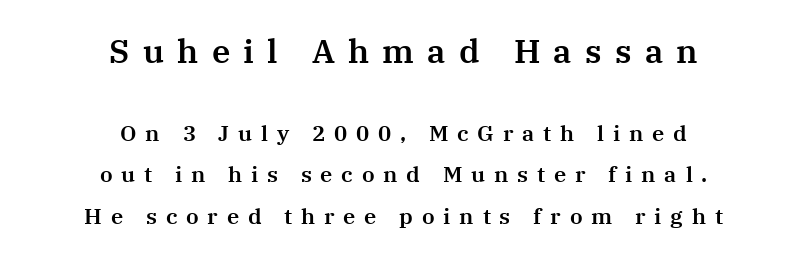
Q: Is the text italic (slanted)? A: No, it is upright.
Q: Is the typeface a serif or a sans-serif typeface? A: Serif.
Q: Is the text underlined? A: No.
Q: How is the paragraph aligned? A: Centered.
Q: Is the spacing between letters normal or unusually wide? A: Unusually wide.
Q: Which block of text is set in a larger size, the first (top) or the second (bottom)? A: The first (top) one.
Q: Width (condensed, normal, or wide)? A: Normal.
Q: Stroke contrast? A: Medium.
Q: x-height? A: Medium.
Q: Monospaced? A: No.
